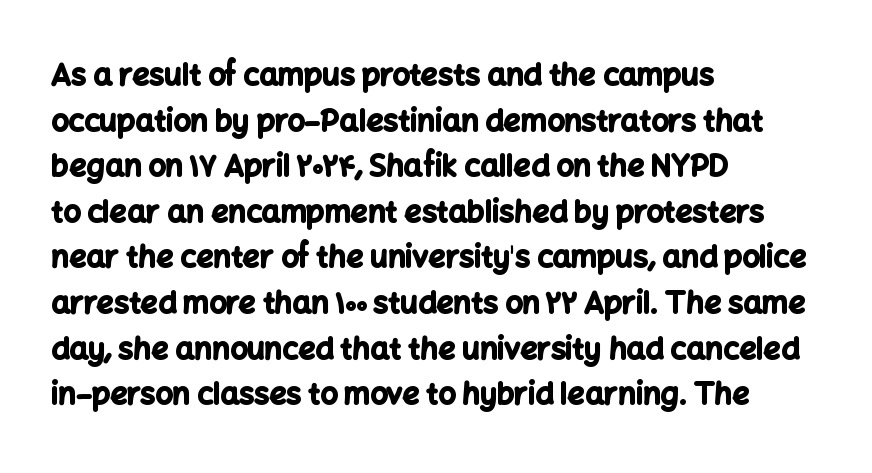
Each word holds together tightly as a unit, with standard inter-letter gaps. If you measured baseline to baseline, you'd find a middling distance. Visually the block forms a straight wall on the left and a jagged coastline on the right. Caption: bold face, heavy strokes. Do the characters align in a grid? No, the font is proportional.
